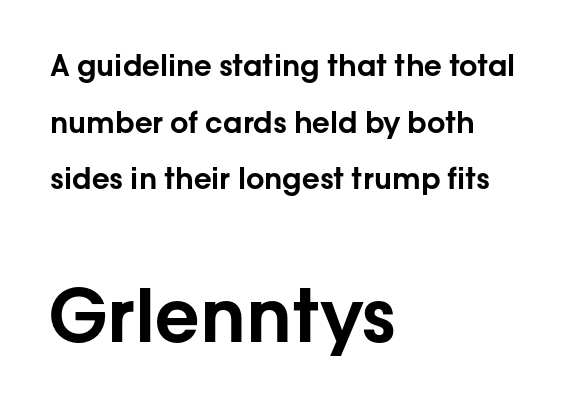
Q: Is the text italic (slanted)? A: No, it is upright.
Q: Is the typeface a serif or a sans-serif typeface? A: Sans-serif.
Q: Is the text underlined? A: No.
Q: How is the paragraph aligned? A: Left-aligned.
Q: Is the spacing between letters normal or unusually wide? A: Normal.
Q: Is the spacing between lines tight, normal or loose? A: Loose.
Q: Which block of text is set in a larger size, the first (top) or the second (bottom)? A: The second (bottom) one.
Q: Width (condensed, normal, or wide)? A: Normal.
Q: Stroke contrast? A: Low.
Q: x-height? A: Medium.
Q: Monospaced? A: No.
